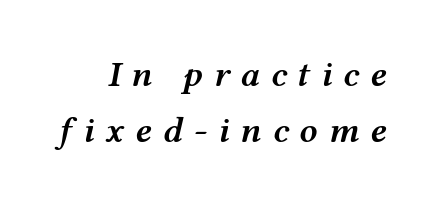
Characters are canted at an angle relative to the baseline's perpendicular. The gaps between neighbouring characters are conspicuously large. Each new line begins a customary step beneath the previous one. Summary of weight: moderately heavy, a semibold. Each row of text sits above clean, open space.
